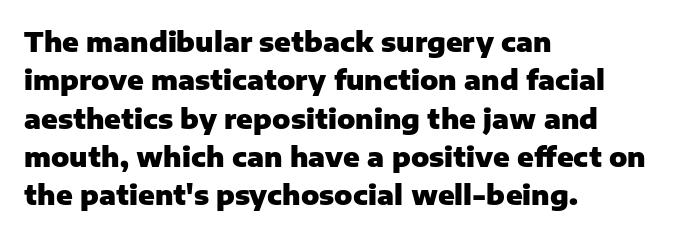
The image shows 27 px bold type, upright; set left-aligned, normal line spacing (1.42x), normal letter spacing, not underlined.
